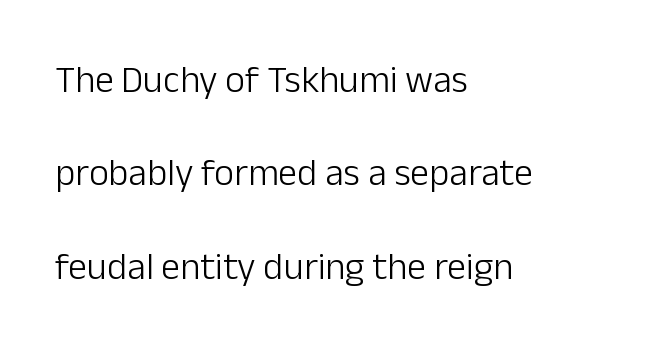
{"serif": "no", "italic": "no", "bold": "no", "weight": "light", "width": "normal", "stroke_contrast": "low", "x_height": "medium", "monospaced": "no", "underline": "no", "align": "left", "line_spacing": "loose", "line_spacing_ratio": 2.46, "letter_spacing": "normal", "letter_spacing_em": 0.0, "glyph_px": 38}
